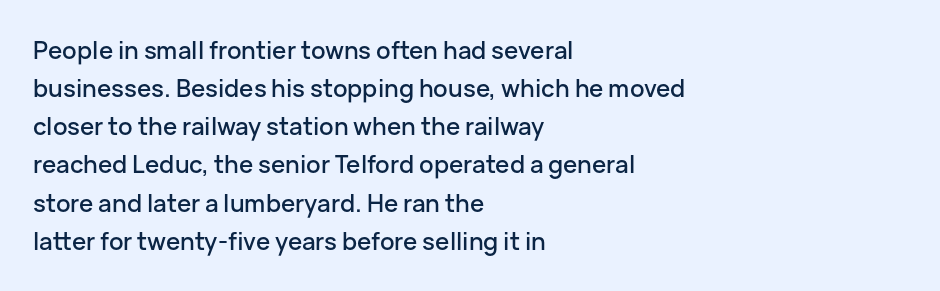
{"italic": "no", "underline": "no", "align": "left", "line_spacing": "normal", "line_spacing_ratio": 1.59, "letter_spacing": "normal", "letter_spacing_em": 0.0, "glyph_px": 24}
